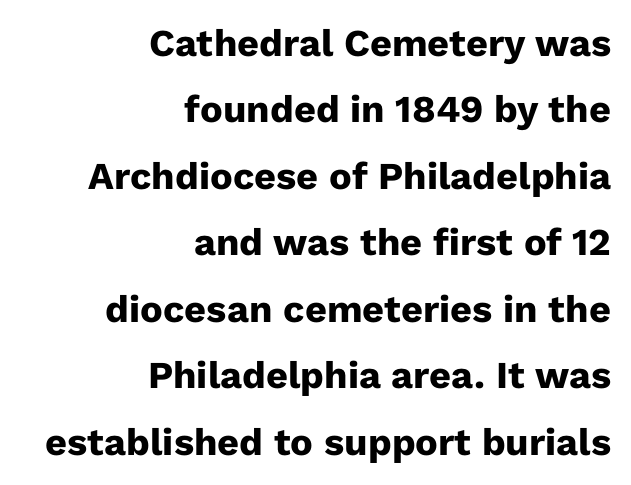
{"serif": "no", "italic": "no", "bold": "yes", "weight": "heavy", "width": "normal", "stroke_contrast": "low", "x_height": "medium", "monospaced": "no", "underline": "no", "align": "right", "line_spacing_ratio": 1.75, "letter_spacing": "normal", "letter_spacing_em": 0.0, "glyph_px": 38}
